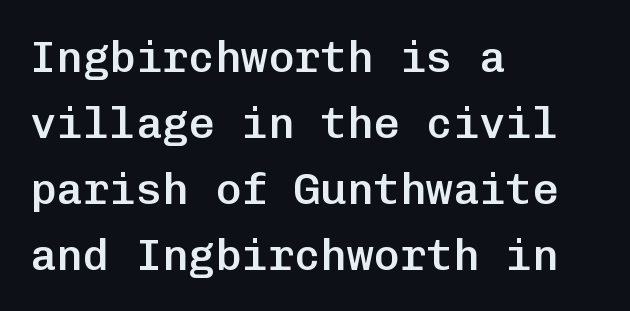
Q: Is the text bold? A: Semi-bold.
Q: Is the text italic (slanted)? A: No, it is upright.
Q: Is the typeface a serif or a sans-serif typeface? A: Sans-serif.
Q: Is the text underlined? A: No.
Q: How is the paragraph aligned? A: Left-aligned.
Q: Is the spacing between letters normal or unusually wide? A: Normal.
Q: Is the spacing between lines tight, normal or loose? A: Normal.
Q: Width (condensed, normal, or wide)? A: Normal.
Q: Stroke contrast? A: Low.
Q: x-height? A: Medium.
Q: Monospaced? A: Yes.
